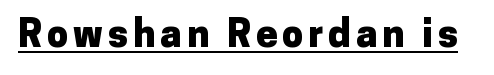
Q: Is the text bold? A: Yes.
Q: Is the text italic (slanted)? A: No, it is upright.
Q: Is the typeface a serif or a sans-serif typeface? A: Sans-serif.
Q: Is the text underlined? A: Yes.
Q: Width (condensed, normal, or wide)? A: Normal.
Q: Stroke contrast? A: Low.
Q: x-height? A: Medium.
Q: Monospaced? A: No.
